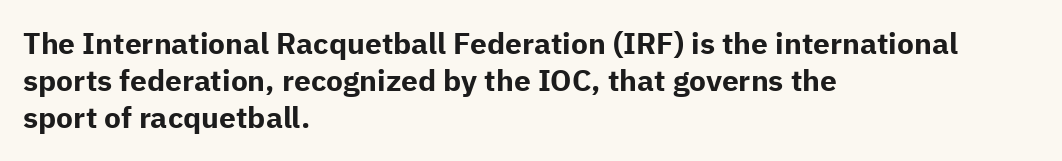
The image shows 30 px bold sans-serif type, upright; set left-aligned, line spacing 1.24x, normal letter spacing, not underlined; low stroke contrast and a medium x-height.
